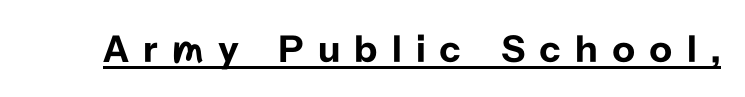
You could not count columns in this text — the font is proportionally spaced. Quick note: not italic, upright. Quick note: underline on. The rendering inserts visible extra space after every character. Note: no serifs on the glyphs.
